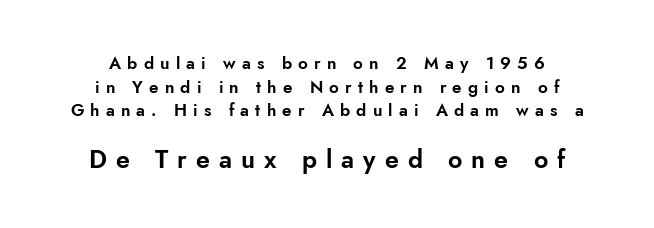
Leading: standard. Any mark beneath the type? The region is blank. Whoever set this made the second block the dominant, larger element. Someone cranked the tracking dial way up on this one. A centered setting, common on invitations and titles, is used for this passage. The letters stand upright; this is a roman face.
